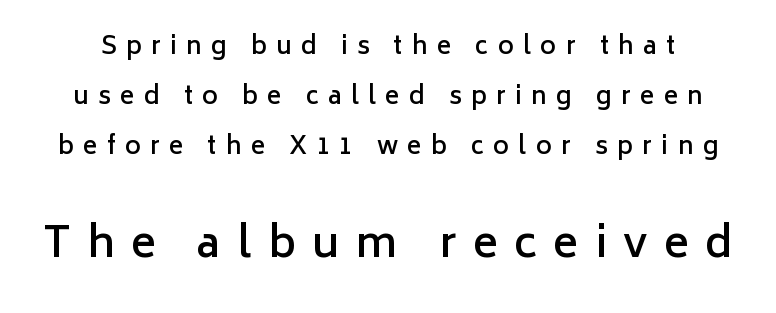
The image shows 42 px semibold sans-serif type, upright; set loose line spacing (2.08x), unusually wide letter spacing (+0.39 em), not underlined; the second (bottom) block is 1.75x larger; low stroke contrast and a medium x-height.
